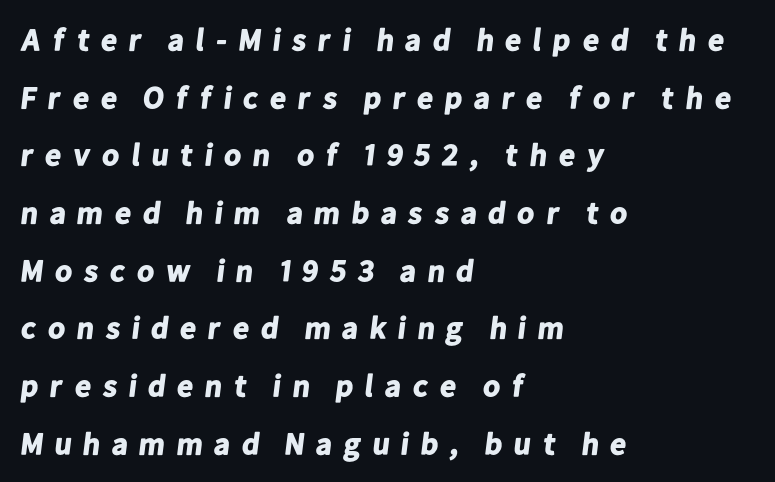
The image shows 31 px bold sans-serif type; set left-aligned, line spacing 1.86x, unusually wide letter spacing (+0.31 em), not underlined; low stroke contrast and a medium x-height.
